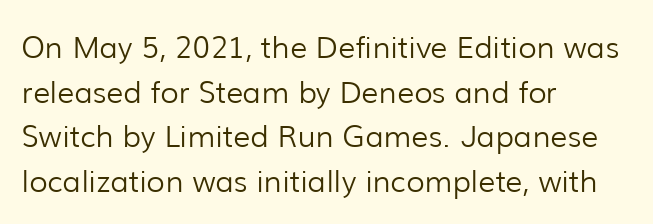
{"serif": "no", "italic": "no", "bold": "no", "weight": "light", "width": "normal", "stroke_contrast": "low", "x_height": "medium", "monospaced": "no", "underline": "no", "align": "left", "line_spacing": "normal", "line_spacing_ratio": 1.49, "letter_spacing": "normal", "letter_spacing_em": 0.0, "glyph_px": 30}
